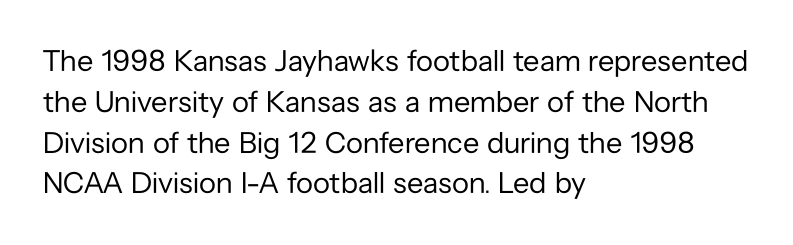
The image shows 30 px regular-weight sans-serif type, upright; set left-aligned, normal line spacing (1.36x), normal letter spacing, not underlined; low stroke contrast and a medium x-height.
